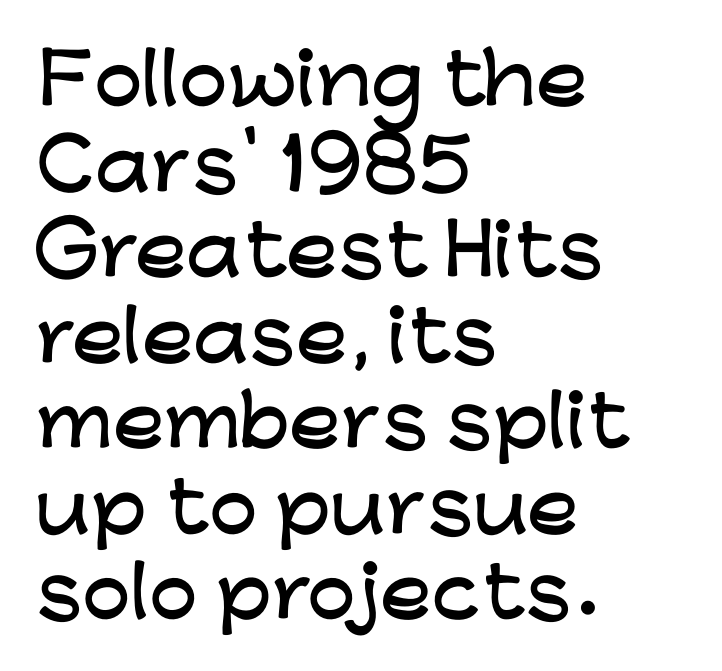
The image shows 69 px wide sans-serif type, upright; set left-aligned, line spacing 1.24x, normal letter spacing, not underlined; low stroke contrast and a medium x-height.
